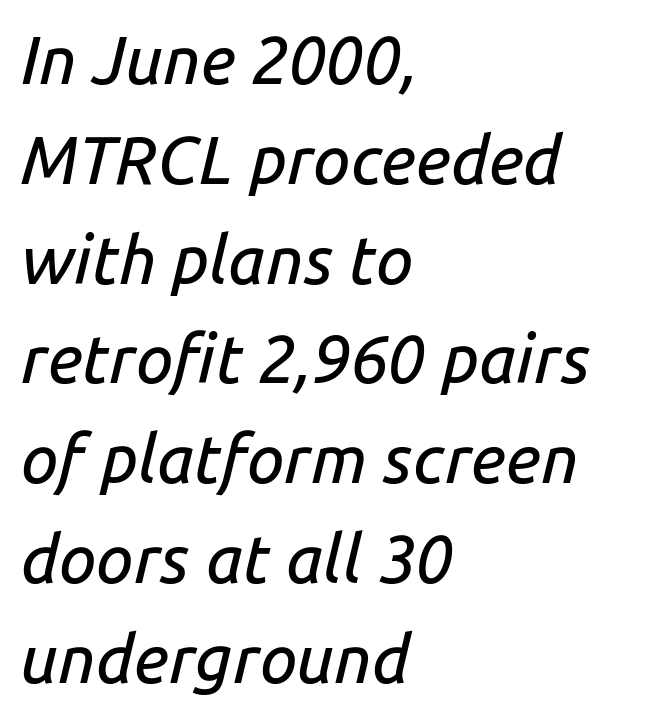
{"italic": "yes", "lean": "right", "slant_degrees": 14, "width": "normal", "stroke_contrast": "low", "x_height": "medium", "monospaced": "no", "underline": "no", "align": "left", "line_spacing": "normal", "line_spacing_ratio": 1.49, "letter_spacing": "normal", "letter_spacing_em": 0.0, "glyph_px": 67}
